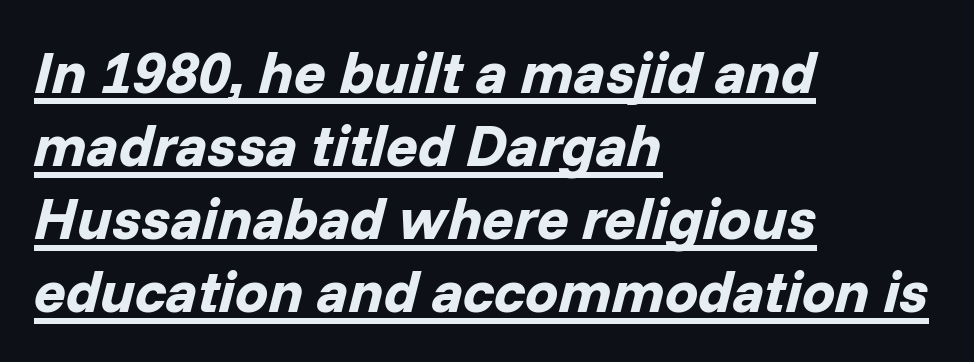
If you drew a ruler down the left edge, every line would touch it. Posture: slanted. This sample uses plain, unmodified letter spacing. Strokes here are thick enough to call this a true bold. Each line of the rendering has a horizontal stroke beneath the glyphs. A typesetter would call this proportional, since set widths differ per character.
